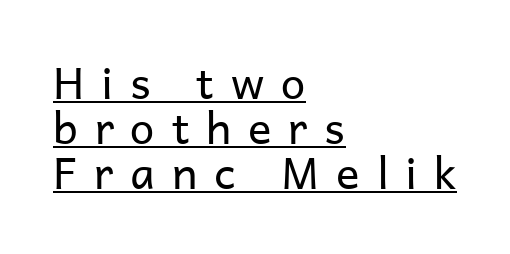
Q: Is the text bold? A: No.
Q: Is the text italic (slanted)? A: No, it is upright.
Q: Is the typeface a serif or a sans-serif typeface? A: Sans-serif.
Q: Is the text underlined? A: Yes.
Q: How is the paragraph aligned? A: Left-aligned.
Q: Is the spacing between letters normal or unusually wide? A: Unusually wide.
Q: Is the spacing between lines tight, normal or loose? A: Tight.
Q: Width (condensed, normal, or wide)? A: Normal.
Q: Stroke contrast? A: Low.
Q: x-height? A: Medium.
Q: Monospaced? A: No.
